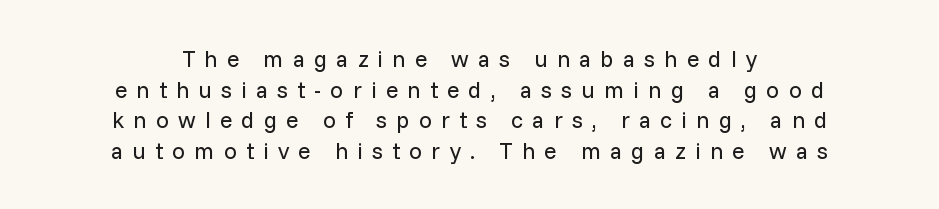
The image shows 23 px text type, upright; set centered, normal line spacing (1.33x), unusually wide letter spacing (+0.4 em), not underlined.
